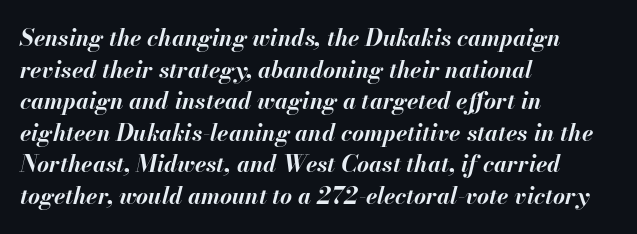
Q: Is the text bold? A: Yes.
Q: Is the text italic (slanted)? A: Yes, it leans right by about 13 degrees.
Q: Is the text underlined? A: No.
Q: How is the paragraph aligned? A: Left-aligned.
Q: Is the spacing between letters normal or unusually wide? A: Normal.
Q: Is the spacing between lines tight, normal or loose? A: Normal.
